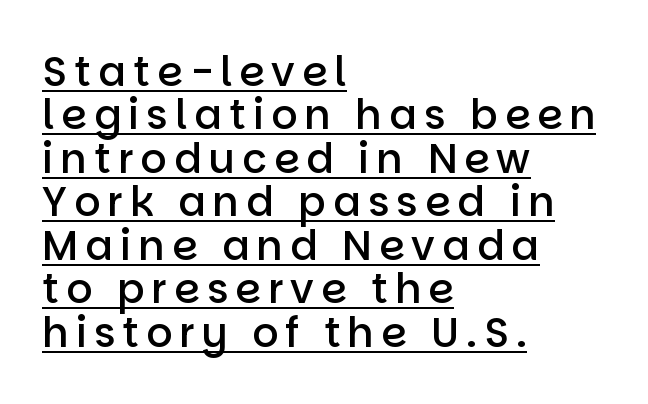
Q: Is the text bold? A: Semi-bold.
Q: Is the text italic (slanted)? A: No, it is upright.
Q: Is the typeface a serif or a sans-serif typeface? A: Sans-serif.
Q: Is the text underlined? A: Yes.
Q: How is the paragraph aligned? A: Left-aligned.
Q: Is the spacing between lines tight, normal or loose? A: Tight.
Q: Width (condensed, normal, or wide)? A: Normal.
Q: Stroke contrast? A: Low.
Q: x-height? A: Large.
Q: Monospaced? A: No.
